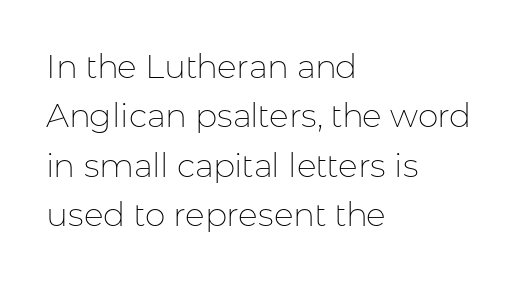
The image shows 33 px thin sans-serif type, upright; set left-aligned, normal line spacing (1.5x), normal letter spacing, not underlined; low stroke contrast and a medium x-height.
